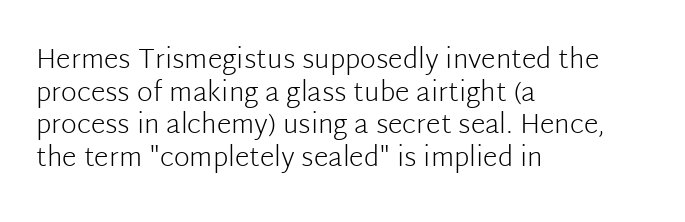
The image shows 27 px text type, upright; set left-aligned, line spacing 1.21x, normal letter spacing, not underlined.
